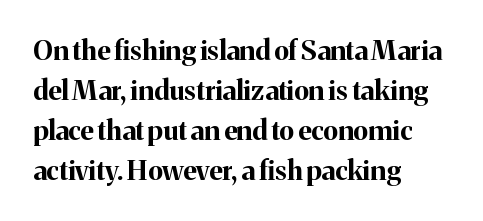
A student would call this left alignment; a typographer would say flush left, rag right. Lines of text with bare space underneath. Does the weight exceed regular? Yes, all the way to bold. Posture: vertical. The rows are spaced the way most documents space them. In terms of letterspacing, this is plain default setting.
